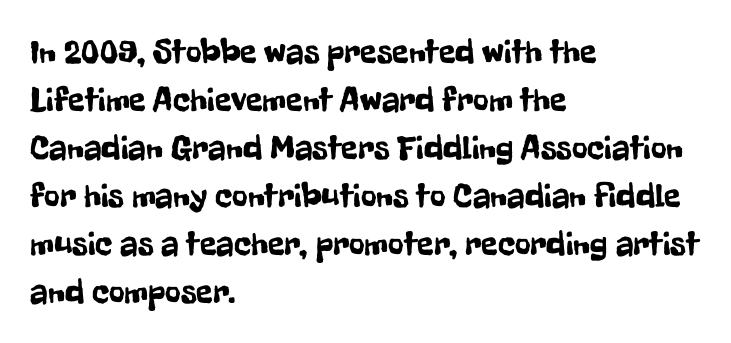
{"serif": "no", "italic": "no", "width": "condensed", "stroke_contrast": "low", "x_height": "medium", "monospaced": "no", "underline": "no", "align": "left", "line_spacing": "normal", "line_spacing_ratio": 1.41, "letter_spacing": "normal", "letter_spacing_em": 0.0, "glyph_px": 34}
